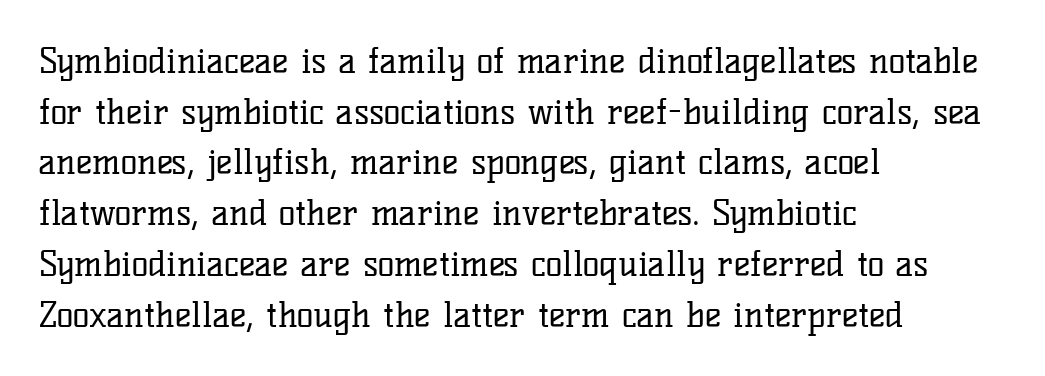
{"serif": "yes", "italic": "no", "bold": "no", "weight": "regular", "width": "normal", "stroke_contrast": "low", "x_height": "medium", "monospaced": "no", "underline": "no", "align": "left", "line_spacing": "normal", "line_spacing_ratio": 1.45, "letter_spacing": "normal", "letter_spacing_em": 0.0, "glyph_px": 35}
